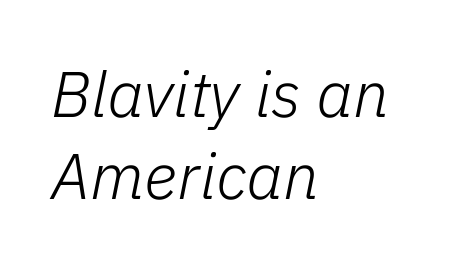
{"italic": "yes", "lean": "right", "slant_degrees": 11, "bold": "no", "weight": "light", "width": "normal", "stroke_contrast": "low", "x_height": "medium", "monospaced": "no", "underline": "no", "align": "left", "line_spacing": "normal", "line_spacing_ratio": 1.28, "letter_spacing": "normal", "letter_spacing_em": 0.0, "glyph_px": 64}
